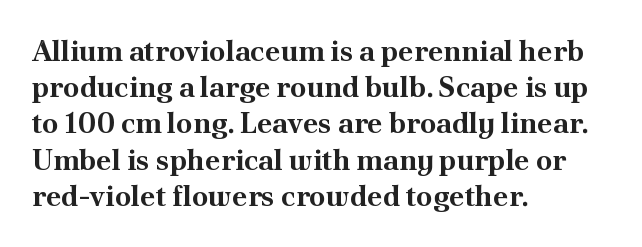
The image shows 29 px bold serif type, upright; set left-aligned, normal line spacing (1.25x), normal letter spacing, not underlined; medium stroke contrast and a small x-height.
